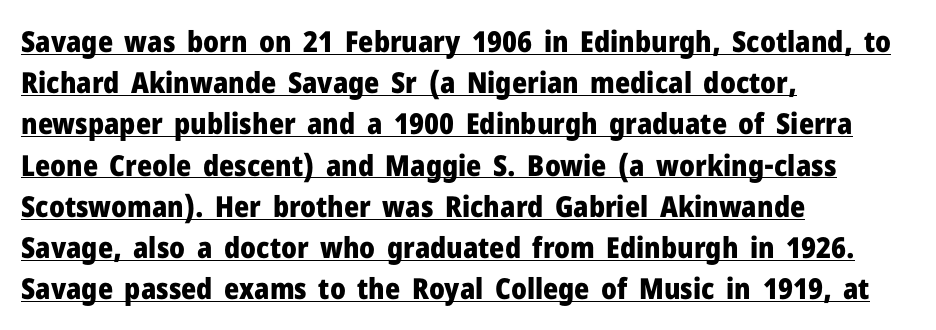
Q: Is the text bold? A: Yes.
Q: Is the text italic (slanted)? A: No, it is upright.
Q: Is the typeface a serif or a sans-serif typeface? A: Sans-serif.
Q: Is the text underlined? A: Yes.
Q: How is the paragraph aligned? A: Left-aligned.
Q: Is the spacing between letters normal or unusually wide? A: Normal.
Q: Is the spacing between lines tight, normal or loose? A: Normal.
Q: Width (condensed, normal, or wide)? A: Normal.
Q: Stroke contrast? A: Low.
Q: x-height? A: Medium.
Q: Monospaced? A: No.
